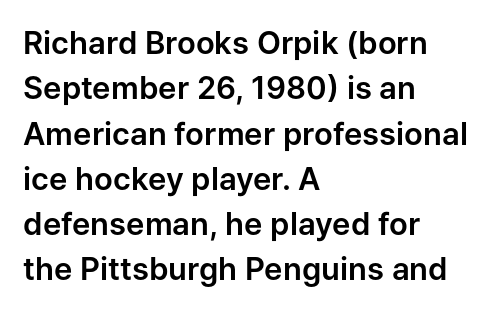
The image shows 31 px sans-serif type, upright; set left-aligned, normal line spacing (1.46x), normal letter spacing, not underlined; low stroke contrast and a medium x-height.
